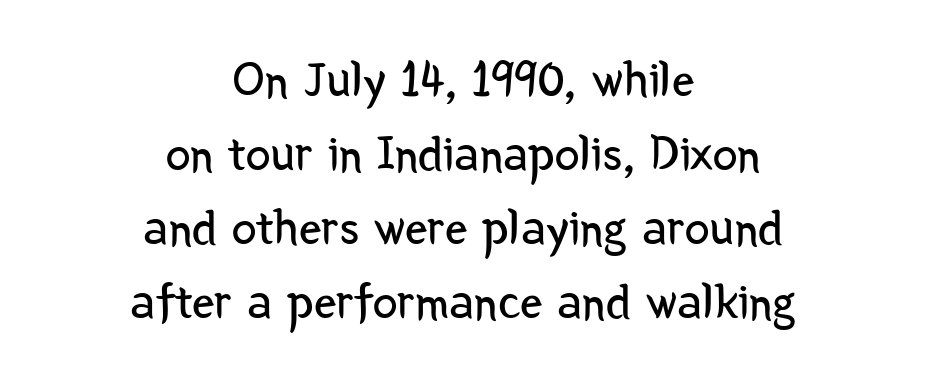
The image shows 50 px regular-weight, condensed sans-serif type, upright; set centered, normal line spacing (1.48x), normal letter spacing, not underlined; low stroke contrast and a medium x-height.
